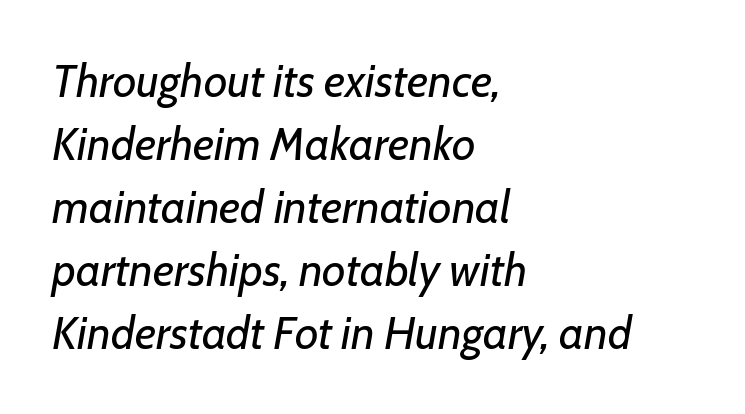
{"italic": "yes", "lean": "right", "slant_degrees": 7, "bold": "no", "weight": "regular", "width": "normal", "stroke_contrast": "low", "x_height": "medium", "monospaced": "no", "underline": "no", "align": "left", "line_spacing": "normal", "line_spacing_ratio": 1.37, "letter_spacing": "normal", "letter_spacing_em": 0.0, "glyph_px": 46}
